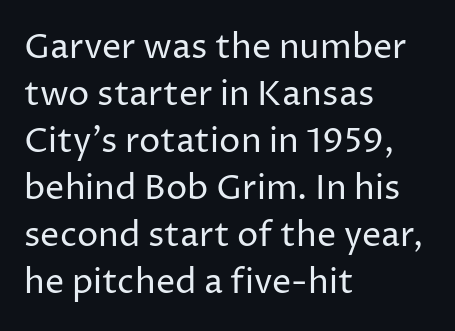
{"serif": "no", "italic": "no", "bold": "no", "weight": "regular", "width": "normal", "stroke_contrast": "low", "x_height": "medium", "monospaced": "no", "underline": "no", "align": "left", "line_spacing": "normal", "line_spacing_ratio": 1.38, "letter_spacing": "normal", "letter_spacing_em": 0.0, "glyph_px": 34}
